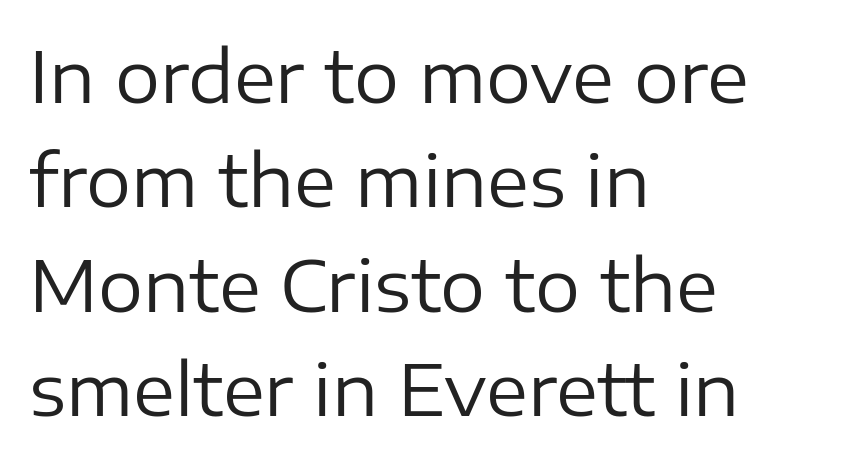
The typography opts for an upright posture over an oblique one. Note the varied advance widths — an 'i' is clearly narrower than an 'm'. In terms of leading, this rendering sits right in the middle. The area under the type is left untouched.
